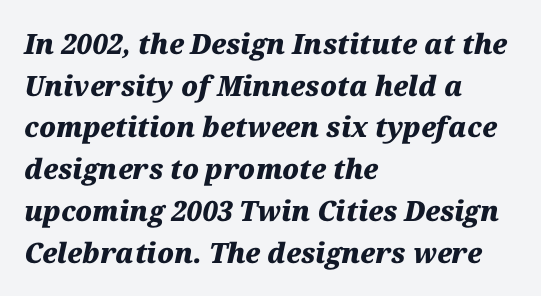
{"italic": "yes", "lean": "right", "slant_degrees": 12, "bold": "yes", "weight": "heavy", "width": "normal", "stroke_contrast": "medium", "x_height": "medium", "monospaced": "no", "underline": "no", "align": "left", "line_spacing": "normal", "line_spacing_ratio": 1.49, "letter_spacing": "normal", "letter_spacing_em": 0.0, "glyph_px": 28}
